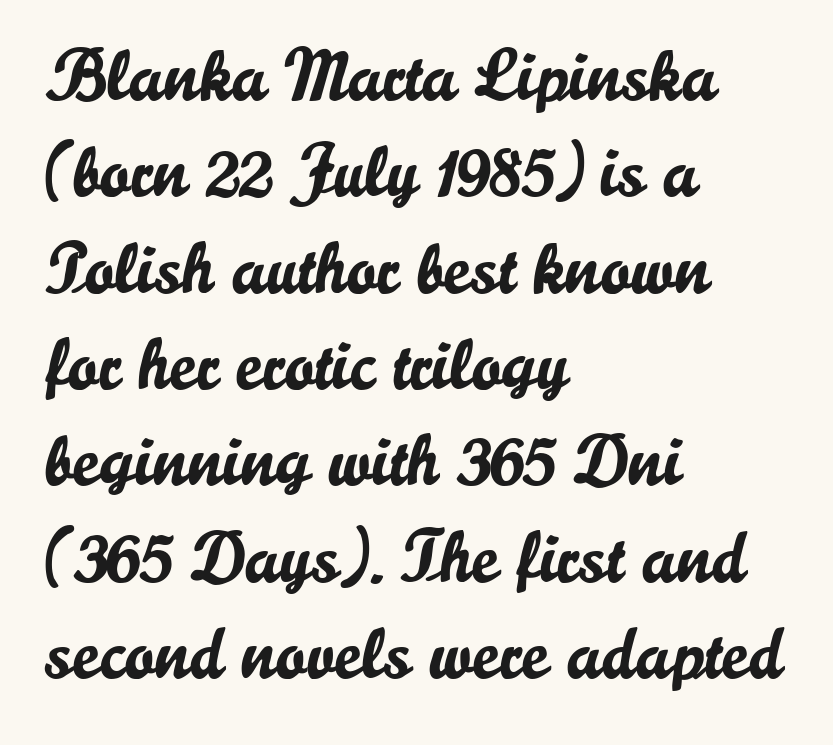
Q: Is the text italic (slanted)? A: Yes.
Q: Is the typeface a serif or a sans-serif typeface? A: Sans-serif.
Q: Is the text underlined? A: No.
Q: How is the paragraph aligned? A: Left-aligned.
Q: Is the spacing between letters normal or unusually wide? A: Normal.
Q: Is the spacing between lines tight, normal or loose? A: Normal.
Q: Width (condensed, normal, or wide)? A: Normal.
Q: Stroke contrast? A: Low.
Q: x-height? A: Small.
Q: Monospaced? A: No.
